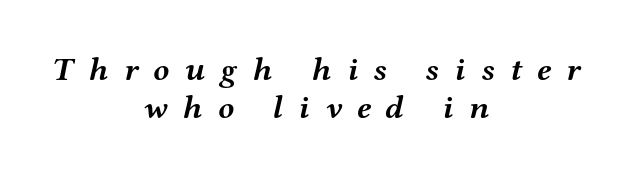
{"serif": "yes", "italic": "yes", "lean": "right", "slant_degrees": 12, "bold": "yes", "weight": "semibold", "width": "wide", "stroke_contrast": "medium", "x_height": "medium", "monospaced": "no", "underline": "no", "align": "center", "line_spacing_ratio": 1.16, "letter_spacing": "wide", "letter_spacing_em": 0.46, "glyph_px": 33}
